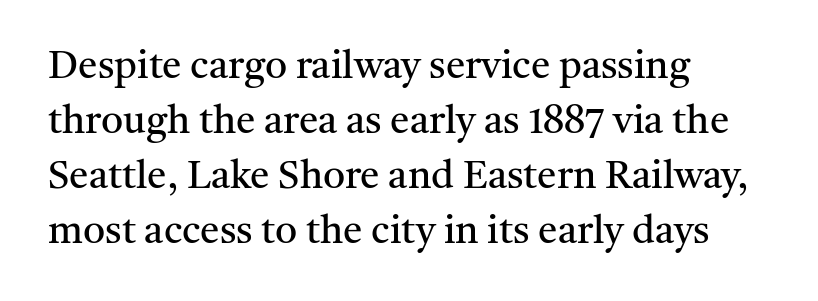
Q: Is the text bold? A: No.
Q: Is the text italic (slanted)? A: No, it is upright.
Q: Is the typeface a serif or a sans-serif typeface? A: Serif.
Q: Is the text underlined? A: No.
Q: How is the paragraph aligned? A: Left-aligned.
Q: Is the spacing between letters normal or unusually wide? A: Normal.
Q: Is the spacing between lines tight, normal or loose? A: Normal.
Q: Width (condensed, normal, or wide)? A: Normal.
Q: Stroke contrast? A: Medium.
Q: x-height? A: Medium.
Q: Monospaced? A: No.
